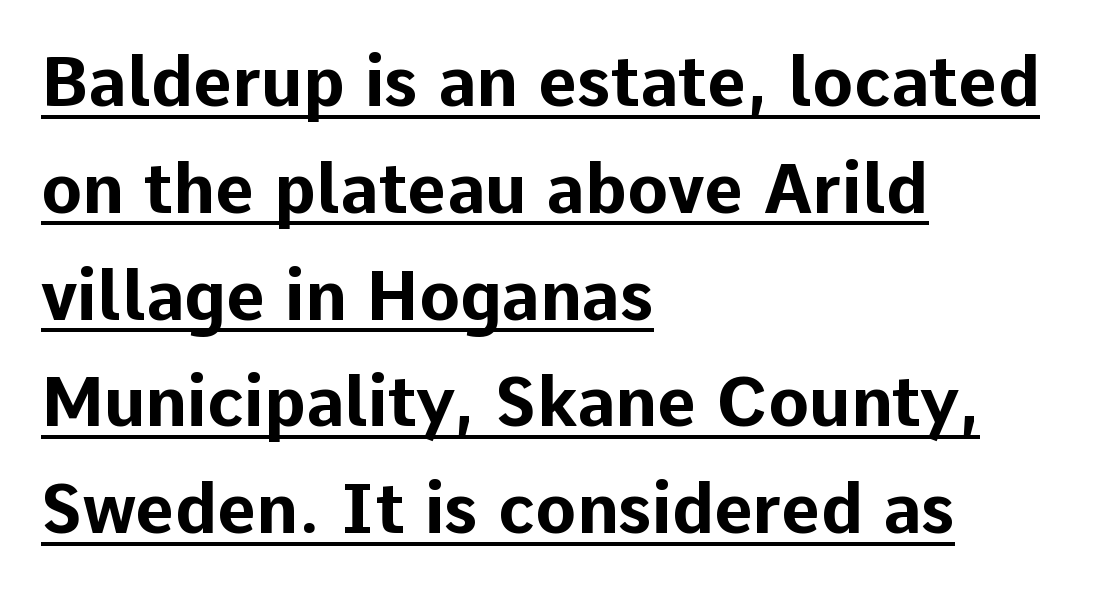
The image shows 68 px bold sans-serif type, upright; set left-aligned, normal line spacing (1.57x), normal letter spacing, underlined; low stroke contrast and a medium x-height.
